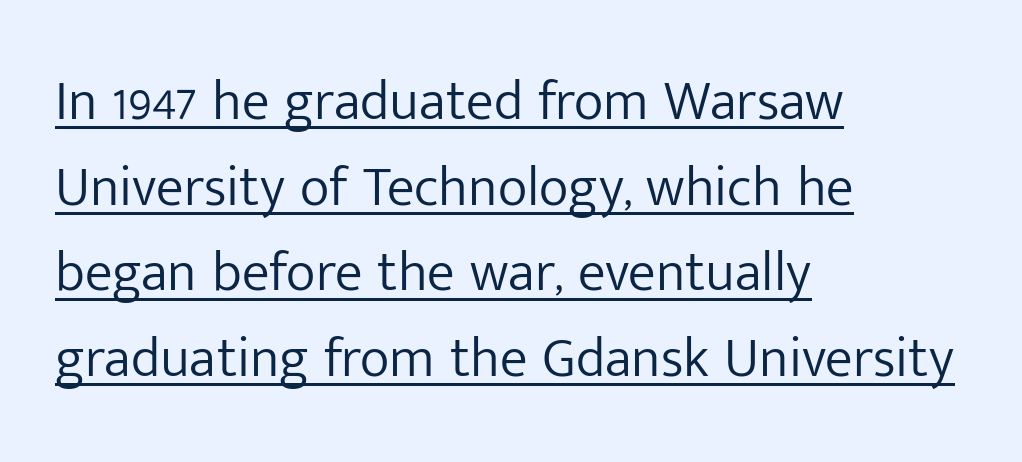
The image shows 56 px light sans-serif type, upright; set left-aligned, normal line spacing (1.53x), normal letter spacing, underlined; low stroke contrast and a medium x-height.
